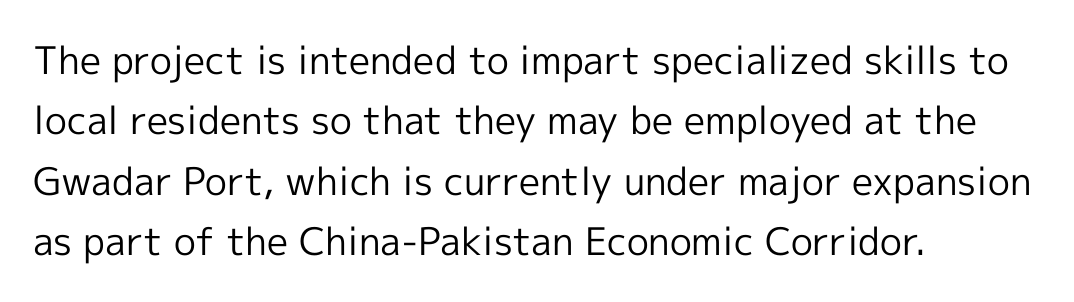
{"serif": "no", "italic": "no", "bold": "no", "weight": "regular", "width": "normal", "x_height": "medium", "monospaced": "no", "underline": "no", "align": "left", "line_spacing": "normal", "line_spacing_ratio": 1.59, "letter_spacing": "normal", "letter_spacing_em": 0.0, "glyph_px": 38}
